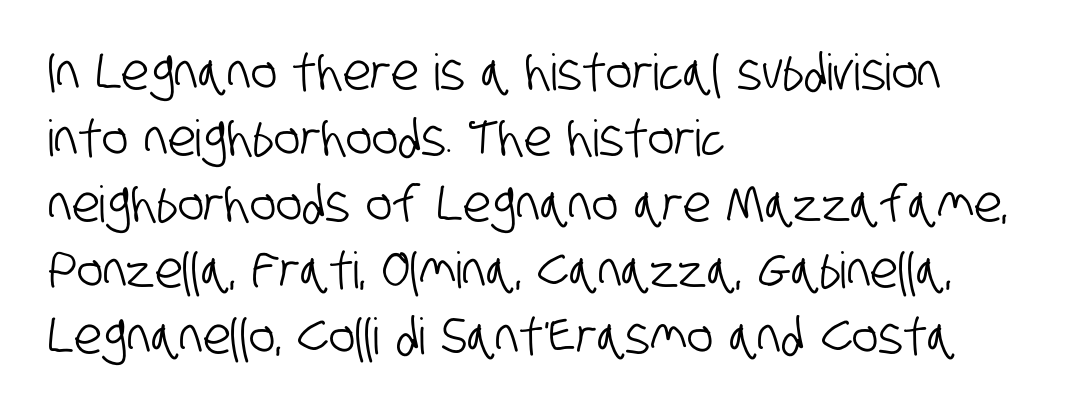
{"serif": "no", "width": "condensed", "stroke_contrast": "low", "x_height": "large", "monospaced": "no", "underline": "no", "align": "left", "line_spacing": "normal", "line_spacing_ratio": 1.32, "letter_spacing": "normal", "letter_spacing_em": 0.0, "glyph_px": 50}
